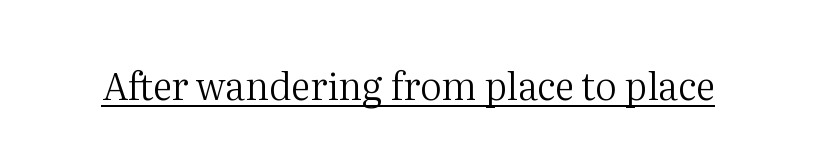
Q: Is the text bold? A: No.
Q: Is the text italic (slanted)? A: No, it is upright.
Q: Is the typeface a serif or a sans-serif typeface? A: Serif.
Q: Is the text underlined? A: Yes.
Q: Is the spacing between letters normal or unusually wide? A: Normal.
Q: Width (condensed, normal, or wide)? A: Normal.
Q: Stroke contrast? A: Medium.
Q: x-height? A: Medium.
Q: Monospaced? A: No.
